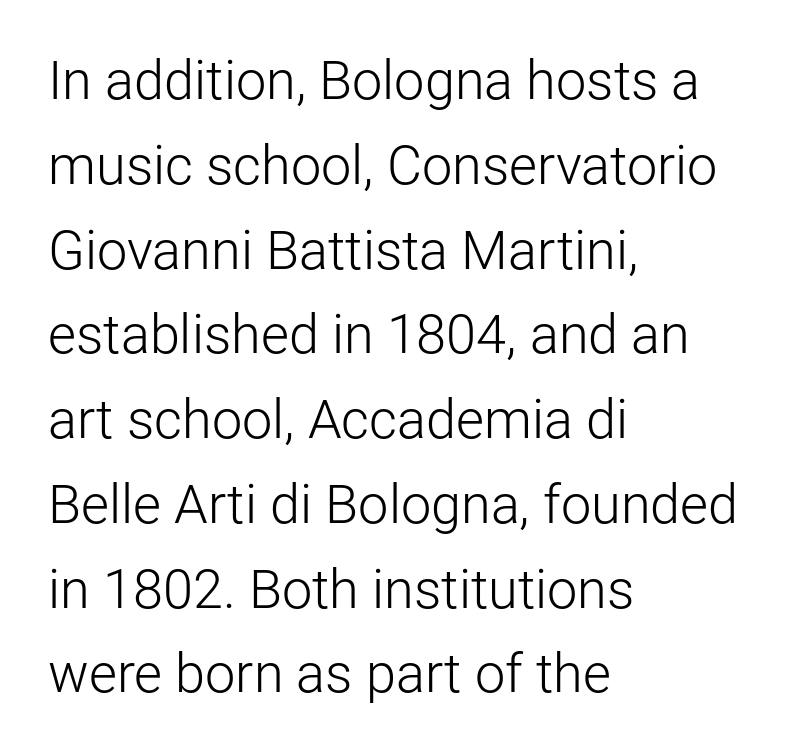
Q: Is the text bold? A: No.
Q: Is the text italic (slanted)? A: No, it is upright.
Q: Is the typeface a serif or a sans-serif typeface? A: Sans-serif.
Q: Is the text underlined? A: No.
Q: How is the paragraph aligned? A: Left-aligned.
Q: Is the spacing between letters normal or unusually wide? A: Normal.
Q: Is the spacing between lines tight, normal or loose? A: Normal.
Q: Width (condensed, normal, or wide)? A: Normal.
Q: Stroke contrast? A: Low.
Q: x-height? A: Medium.
Q: Monospaced? A: No.
